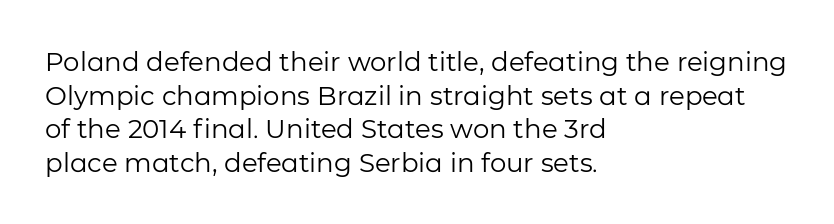
Q: Is the text bold? A: No.
Q: Is the text italic (slanted)? A: No, it is upright.
Q: Is the text underlined? A: No.
Q: How is the paragraph aligned? A: Left-aligned.
Q: Is the spacing between letters normal or unusually wide? A: Normal.
Q: Is the spacing between lines tight, normal or loose? A: Normal.
